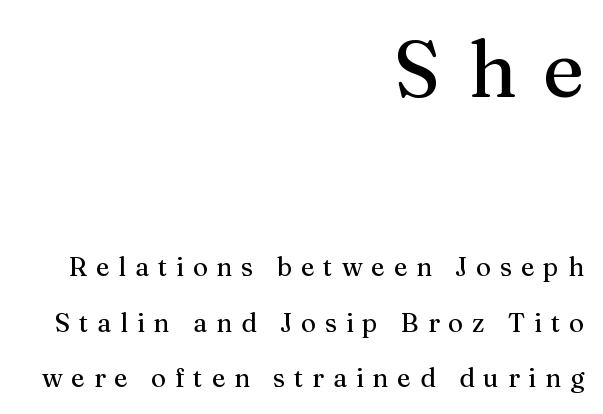
{"serif": "yes", "italic": "no", "width": "normal", "stroke_contrast": "medium", "x_height": "medium", "monospaced": "no", "underline": "no", "align": "right", "line_spacing": "loose", "line_spacing_ratio": 2.13, "letter_spacing": "wide", "letter_spacing_em": 0.34, "larger_block": "first", "size_ratio": 3.04, "glyph_px": 79}
